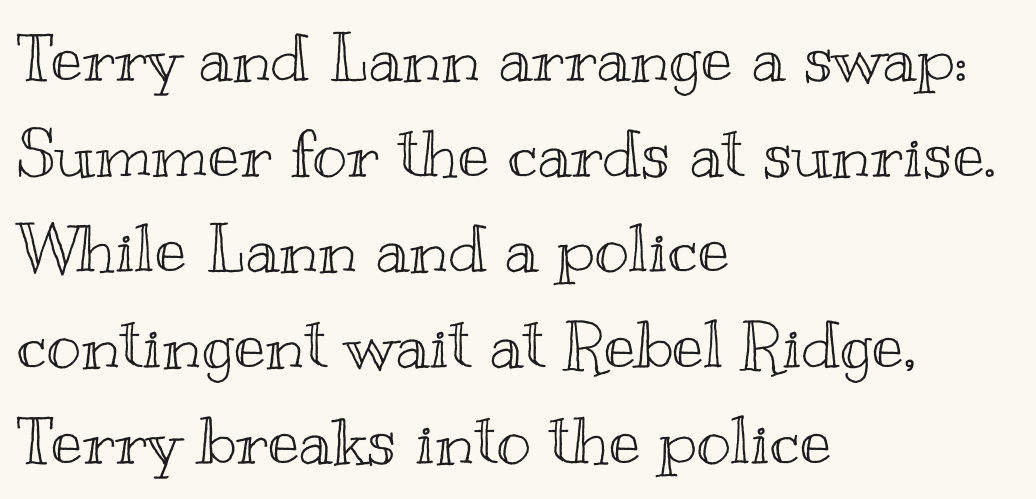
Q: Is the text italic (slanted)? A: No, it is upright.
Q: Is the text underlined? A: No.
Q: How is the paragraph aligned? A: Left-aligned.
Q: Is the spacing between letters normal or unusually wide? A: Normal.
Q: Is the spacing between lines tight, normal or loose? A: Normal.
Q: Width (condensed, normal, or wide)? A: Wide.
Q: x-height? A: Small.
Q: Monospaced? A: No.
